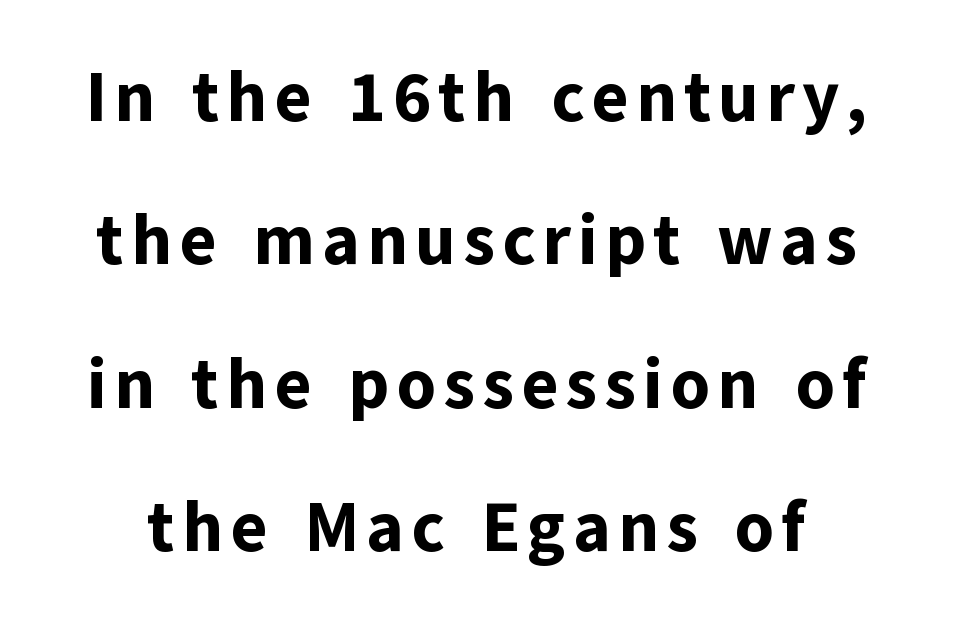
Q: Is the text bold? A: Yes.
Q: Is the text italic (slanted)? A: No, it is upright.
Q: Is the typeface a serif or a sans-serif typeface? A: Sans-serif.
Q: Is the text underlined? A: No.
Q: Is the spacing between lines tight, normal or loose? A: Loose.
Q: Width (condensed, normal, or wide)? A: Normal.
Q: Stroke contrast? A: Low.
Q: x-height? A: Medium.
Q: Monospaced? A: No.
